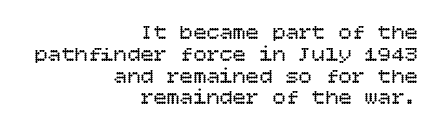
Q: Is the text bold? A: No.
Q: Is the text italic (slanted)? A: No, it is upright.
Q: Is the text underlined? A: No.
Q: How is the paragraph aligned? A: Right-aligned.
Q: Is the spacing between letters normal or unusually wide? A: Normal.
Q: Is the spacing between lines tight, normal or loose? A: Tight.
